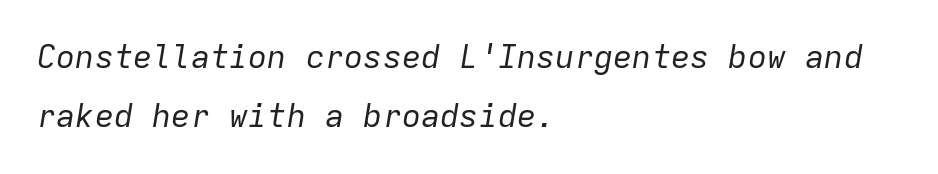
The rendering uses typewriter-style spacing with identical character cells. The passage shown leans; its letterforms are oblique. Nobody drew a line under any word here. All the whitespace from short lines collects on the right.
